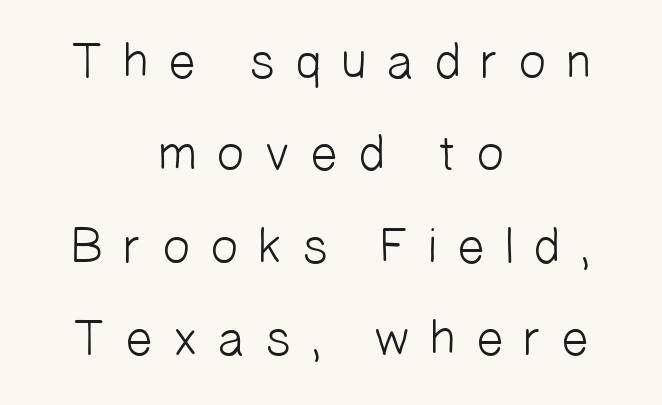
A bare baseline throughout the passage. Summary of weight: not heavy and not bold. Look at the bottom of the vertical strokes: they stop flat, with no serifs. Varying glyph widths throughout — classic text-font behaviour. In CSS terms this would be text-align: center.
